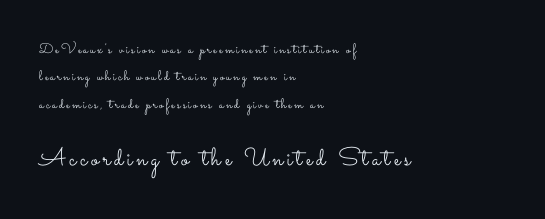
Q: Is the text bold? A: No.
Q: Is the text italic (slanted)? A: Yes.
Q: Is the text underlined? A: No.
Q: How is the paragraph aligned? A: Left-aligned.
Q: Is the spacing between lines tight, normal or loose? A: Loose.
Q: Which block of text is set in a larger size, the first (top) or the second (bottom)? A: The second (bottom) one.
